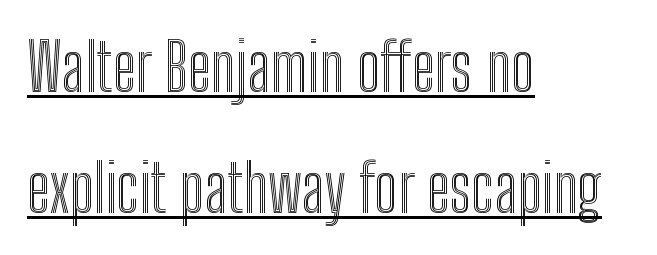
{"italic": "no", "width": "condensed", "x_height": "medium", "monospaced": "no", "underline": "yes", "align": "left", "line_spacing_ratio": 1.83, "letter_spacing": "normal", "letter_spacing_em": 0.0, "glyph_px": 66}
